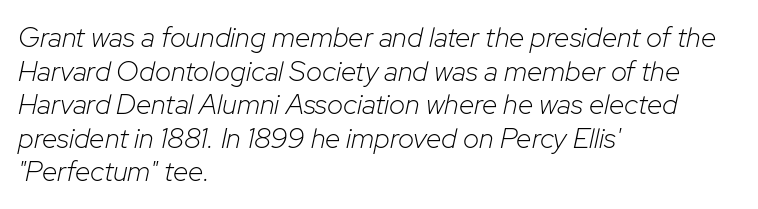
{"italic": "yes", "lean": "right", "slant_degrees": 12, "bold": "no", "weight": "light", "width": "normal", "stroke_contrast": "low", "x_height": "medium", "monospaced": "no", "underline": "no", "align": "left", "line_spacing_ratio": 1.2, "letter_spacing": "normal", "letter_spacing_em": 0.0, "glyph_px": 28}
